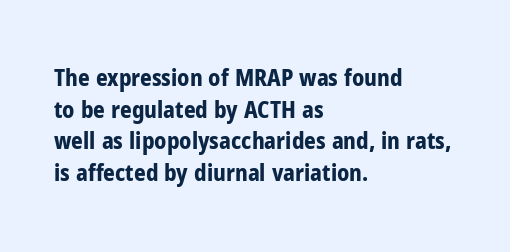
The image shows 23 px bold type, upright; set left-aligned, normal line spacing (1.37x), normal letter spacing, not underlined.
